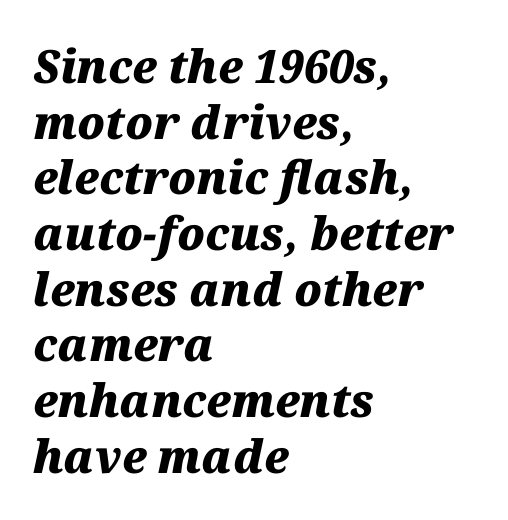
Looks like regular typesetting: each glyph gets only the width it needs. This sample is left-justified, so line endings fall wherever the words run out. Italic: yes, the glyphs are oblique. No word sits above an underline. The passage shown is emphatically bold.
